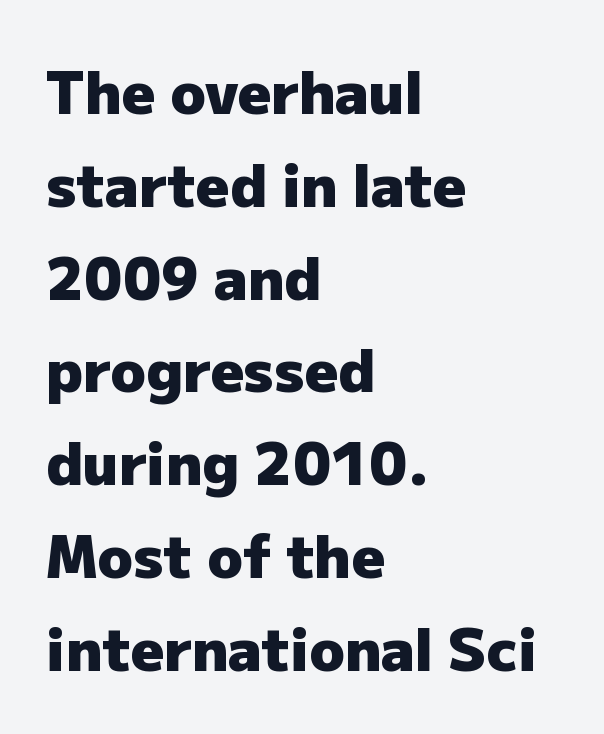
{"serif": "no", "italic": "no", "bold": "yes", "weight": "heavy", "width": "normal", "stroke_contrast": "low", "x_height": "medium", "monospaced": "no", "underline": "no", "align": "left", "line_spacing": "normal", "line_spacing_ratio": 1.6, "letter_spacing": "normal", "letter_spacing_em": 0.0, "glyph_px": 58}
